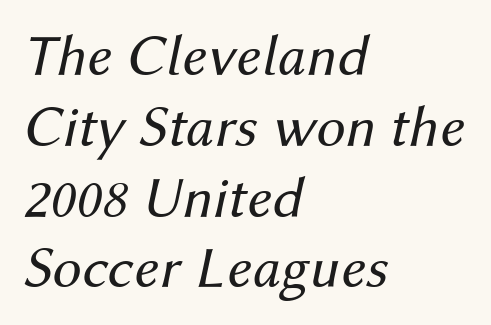
The image shows 59 px regular-weight type, italic (leaning right); set left-aligned, line spacing 1.2x, normal letter spacing, not underlined; medium stroke contrast and a medium x-height.
